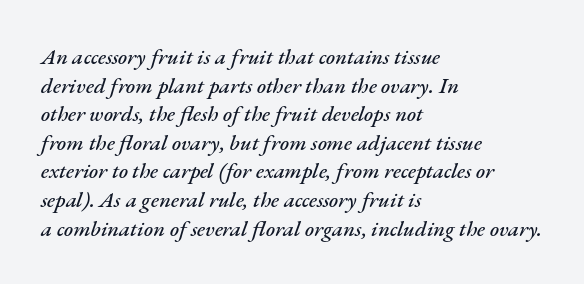
The image shows 22 px text type, italic (leaning right); set left-aligned, normal line spacing (1.3x), normal letter spacing, not underlined.
